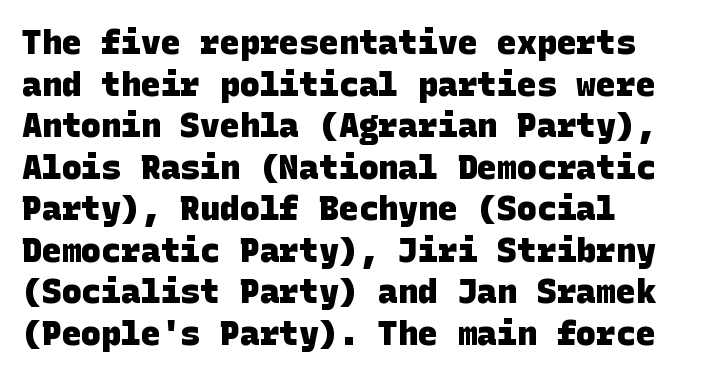
The passage shown has conventional tracking throughout. Regarding leading, the lines here are spaced in the standard way. These lines are set flush left with a ragged right edge. On the weight axis this lands at bold, roughly 700. Lines of text with bare space underneath. Look at the bottom of the vertical strokes: they stop flat, with no serifs.
